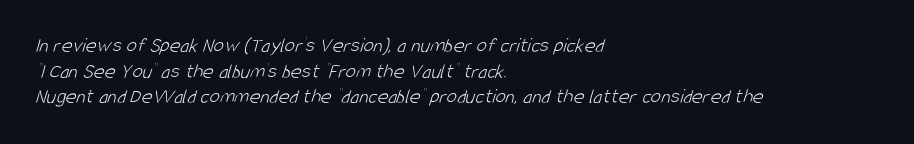
{"bold": "no", "underline": "no", "align": "left", "line_spacing_ratio": 1.22, "letter_spacing": "normal", "letter_spacing_em": 0.0, "glyph_px": 21}
